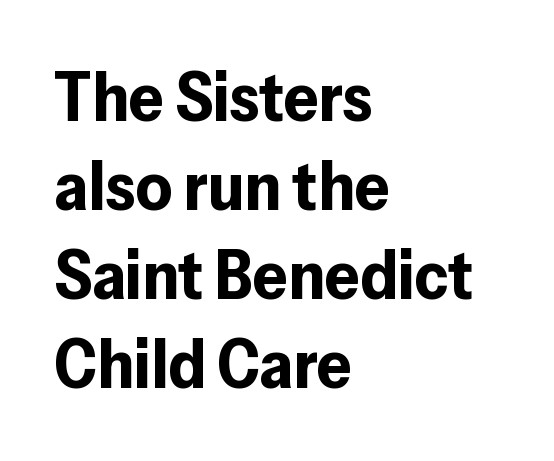
How heavy is the stroke? Heavy — this is a bold. The face used here is proportionally spaced, like ordinary book or web type. This is sans-serif lettering, the kind often seen on screens and signage. There is no visible air inserted between adjacent glyphs.
